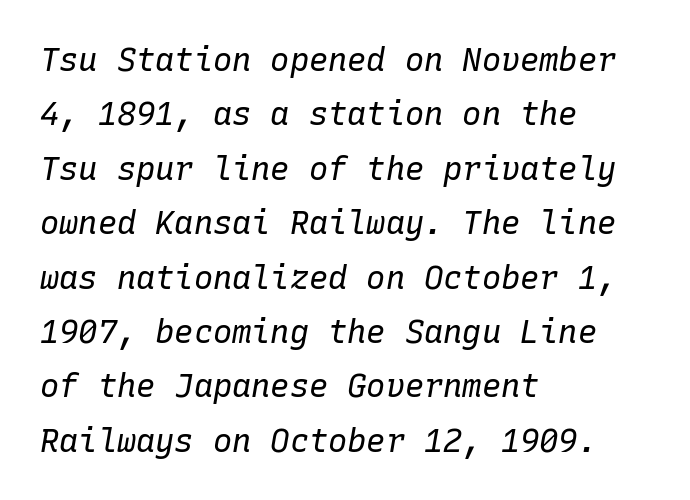
The image shows 32 px regular-weight type, italic (leaning right), monospaced; set left-aligned, normal line spacing (1.7x), normal letter spacing, not underlined; low stroke contrast and a medium x-height.
